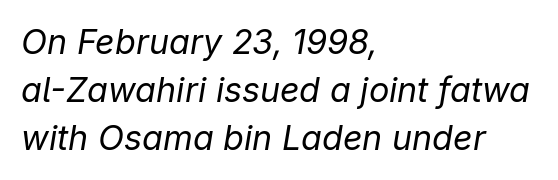
{"italic": "yes", "lean": "right", "slant_degrees": 9, "bold": "no", "weight": "regular", "width": "normal", "stroke_contrast": "low", "x_height": "medium", "monospaced": "no", "underline": "no", "align": "left", "line_spacing": "normal", "line_spacing_ratio": 1.41, "letter_spacing": "normal", "letter_spacing_em": 0.0, "glyph_px": 34}
